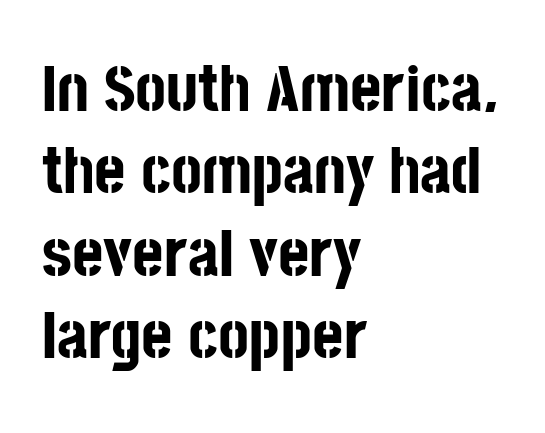
Q: Is the text bold? A: Yes.
Q: Is the text italic (slanted)? A: No, it is upright.
Q: Is the typeface a serif or a sans-serif typeface? A: Sans-serif.
Q: Is the text underlined? A: No.
Q: How is the paragraph aligned? A: Left-aligned.
Q: Is the spacing between letters normal or unusually wide? A: Normal.
Q: Width (condensed, normal, or wide)? A: Condensed.
Q: Stroke contrast? A: Low.
Q: x-height? A: Large.
Q: Monospaced? A: No.
